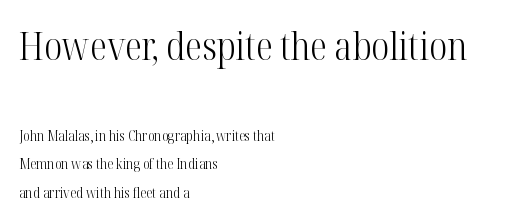
Standard letterfit; no display-style spreading of the glyphs. Heft: none added — not bold. Each letter keeps its own natural width here, so spacing adapts to shape. The typeface chosen for these lines features serifs.
